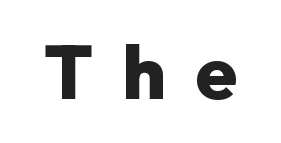
The image shows 75 px heavy sans-serif type, upright; set unusually wide letter spacing (+0.4 em), not underlined; low stroke contrast and a medium x-height.
